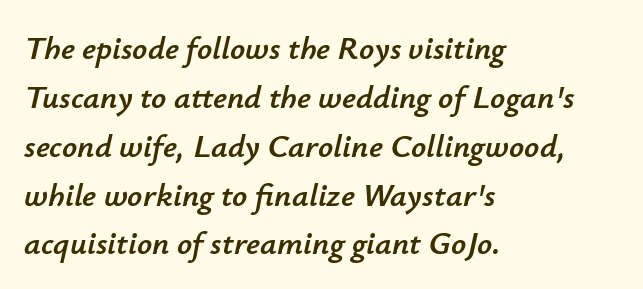
{"italic": "yes", "lean": "right", "slant_degrees": 12, "width": "normal", "stroke_contrast": "low", "x_height": "small", "monospaced": "no", "underline": "no", "align": "left", "line_spacing": "normal", "line_spacing_ratio": 1.48, "letter_spacing": "normal", "letter_spacing_em": 0.0, "glyph_px": 33}
